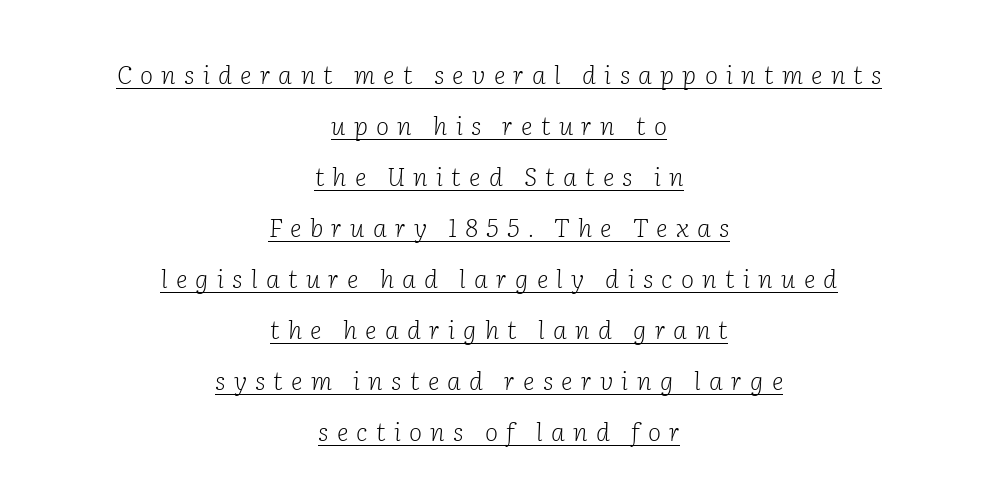
Posture: slanted. Honestly, the rows look like they've been pulled way apart. The rendering positions every line midway between the sides. Here the glyphs are tracked loosely, breaking word shapes into spaced letters. The face looks like a standard text weight, possibly lighter.
